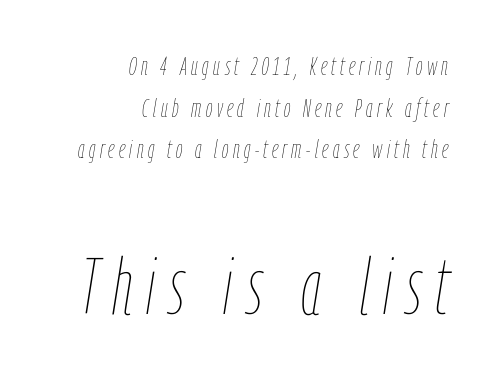
Baseline-to-baseline distance is the conventional proportion of letter height. Check under the words: just untouched page. This layout puts the modest block above and the oversized block below. Typeset ragged left — the right edge is the straight one.
